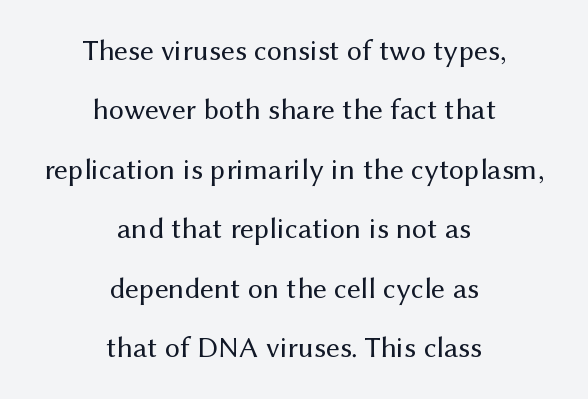
Q: Is the text bold? A: No.
Q: Is the text italic (slanted)? A: No, it is upright.
Q: Is the typeface a serif or a sans-serif typeface? A: Sans-serif.
Q: Is the text underlined? A: No.
Q: How is the paragraph aligned? A: Centered.
Q: Is the spacing between letters normal or unusually wide? A: Normal.
Q: Is the spacing between lines tight, normal or loose? A: Loose.
Q: Width (condensed, normal, or wide)? A: Normal.
Q: Stroke contrast? A: Medium.
Q: x-height? A: Medium.
Q: Monospaced? A: No.
